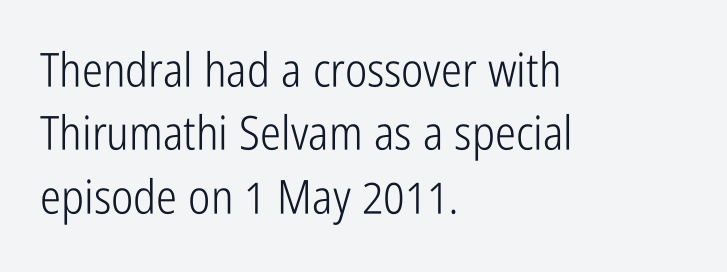
This is not heavy type; no bold has been used. Each word holds together tightly as a unit, with standard inter-letter gaps. Classification — sans serif. Characters remain perfectly vertical along every line. This sample has the flowing, uneven cadence of proportional lettering. Compared with typical paragraphs, the rows here are spaced about the same.
